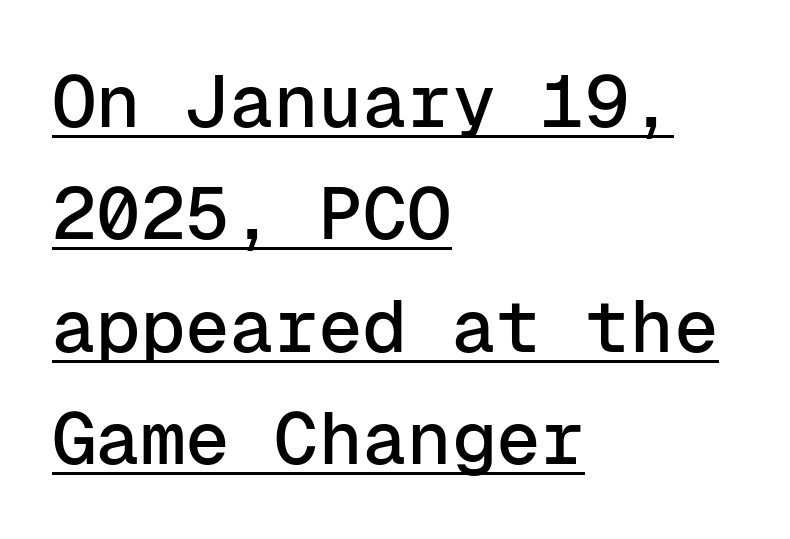
Q: Is the text italic (slanted)? A: No, it is upright.
Q: Is the typeface a serif or a sans-serif typeface? A: Sans-serif.
Q: Is the text underlined? A: Yes.
Q: How is the paragraph aligned? A: Left-aligned.
Q: Is the spacing between letters normal or unusually wide? A: Normal.
Q: Is the spacing between lines tight, normal or loose? A: Normal.
Q: Width (condensed, normal, or wide)? A: Normal.
Q: Stroke contrast? A: Low.
Q: x-height? A: Medium.
Q: Monospaced? A: Yes.
